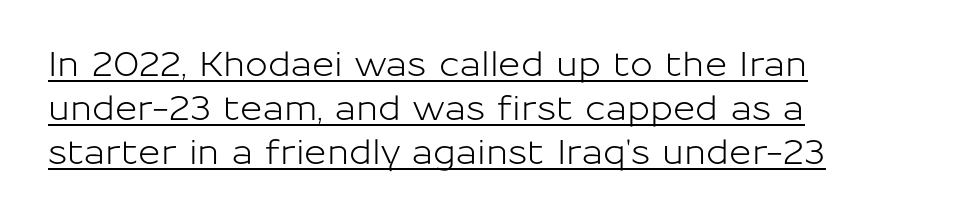
Q: Is the text italic (slanted)? A: No, it is upright.
Q: Is the typeface a serif or a sans-serif typeface? A: Sans-serif.
Q: Is the text underlined? A: Yes.
Q: How is the paragraph aligned? A: Left-aligned.
Q: Is the spacing between letters normal or unusually wide? A: Normal.
Q: Is the spacing between lines tight, normal or loose? A: Normal.
Q: Width (condensed, normal, or wide)? A: Normal.
Q: Stroke contrast? A: Low.
Q: x-height? A: Medium.
Q: Monospaced? A: No.
